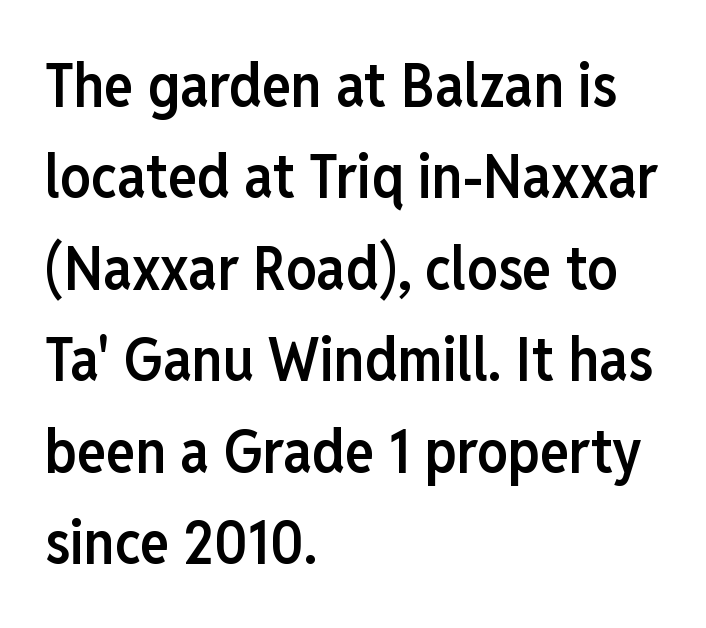
The image shows 61 px semibold, condensed sans-serif type, upright; set left-aligned, normal line spacing (1.5x), normal letter spacing, not underlined; low stroke contrast and a medium x-height.
